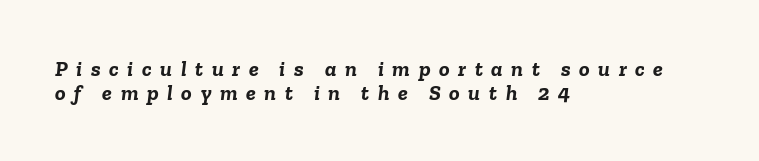
The image shows 22 px bold type, italic (leaning right); set left-aligned, tight line spacing (1.07x), unusually wide letter spacing (+0.39 em), not underlined.
